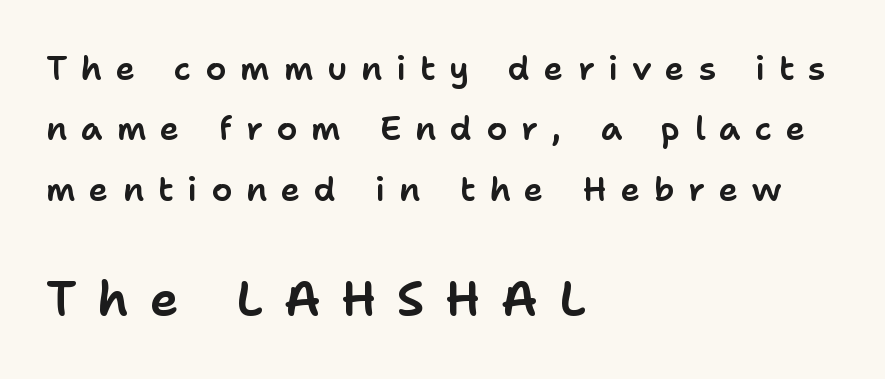
Letterform terminals end flat and unadorned throughout the passage. Tracking here is generous; glyphs stand well apart from one another. Designer's note — italics off, roman on. In CSS terms this would be text-align: left.
